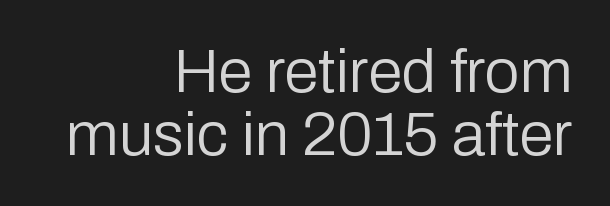
{"serif": "no", "italic": "no", "bold": "no", "weight": "regular", "width": "normal", "stroke_contrast": "low", "x_height": "medium", "monospaced": "no", "underline": "no", "align": "right", "line_spacing": "tight", "line_spacing_ratio": 1.01, "letter_spacing": "normal", "letter_spacing_em": 0.0, "glyph_px": 62}
